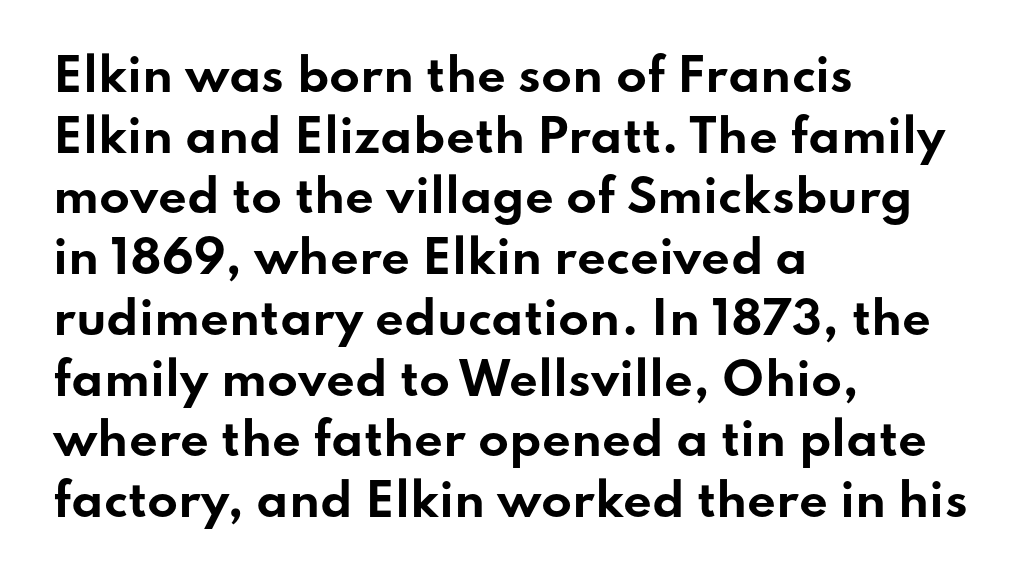
Q: Is the text bold? A: Yes.
Q: Is the text italic (slanted)? A: No, it is upright.
Q: Is the typeface a serif or a sans-serif typeface? A: Sans-serif.
Q: Is the text underlined? A: No.
Q: How is the paragraph aligned? A: Left-aligned.
Q: Is the spacing between letters normal or unusually wide? A: Normal.
Q: Is the spacing between lines tight, normal or loose? A: Normal.
Q: Width (condensed, normal, or wide)? A: Wide.
Q: Stroke contrast? A: Low.
Q: x-height? A: Small.
Q: Monospaced? A: No.
